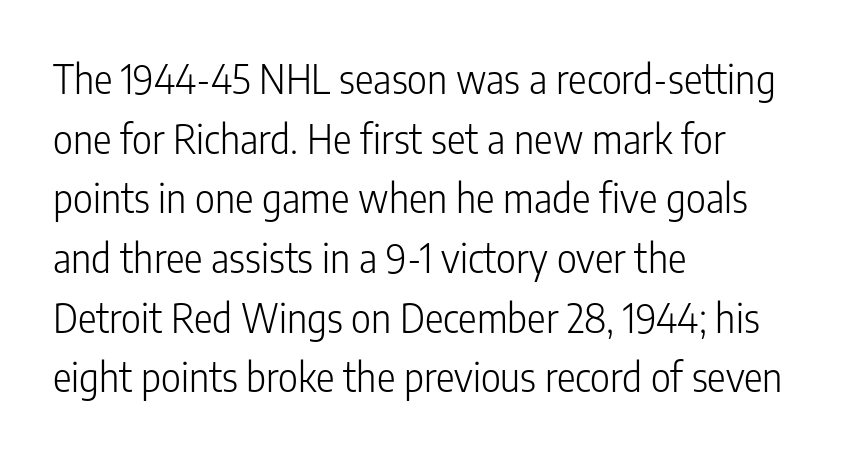
The typeface chosen for these lines omits serifs. Line spacing here is normal. You could call the tracking neutral — neither tight nor loose. The letters stand upright; this is a roman face. Left-aligned paragraph, ragged on the right.
